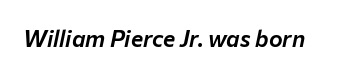
The image shows 23 px text type, italic (leaning right); set normal letter spacing, not underlined.
